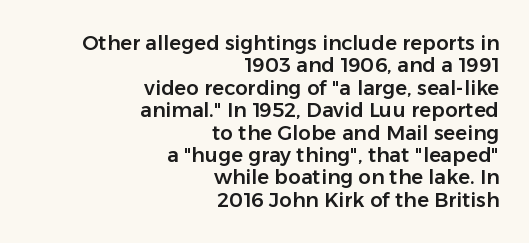
The image shows 20 px text type, upright; set right-aligned, tight line spacing (1.12x), normal letter spacing, not underlined.
